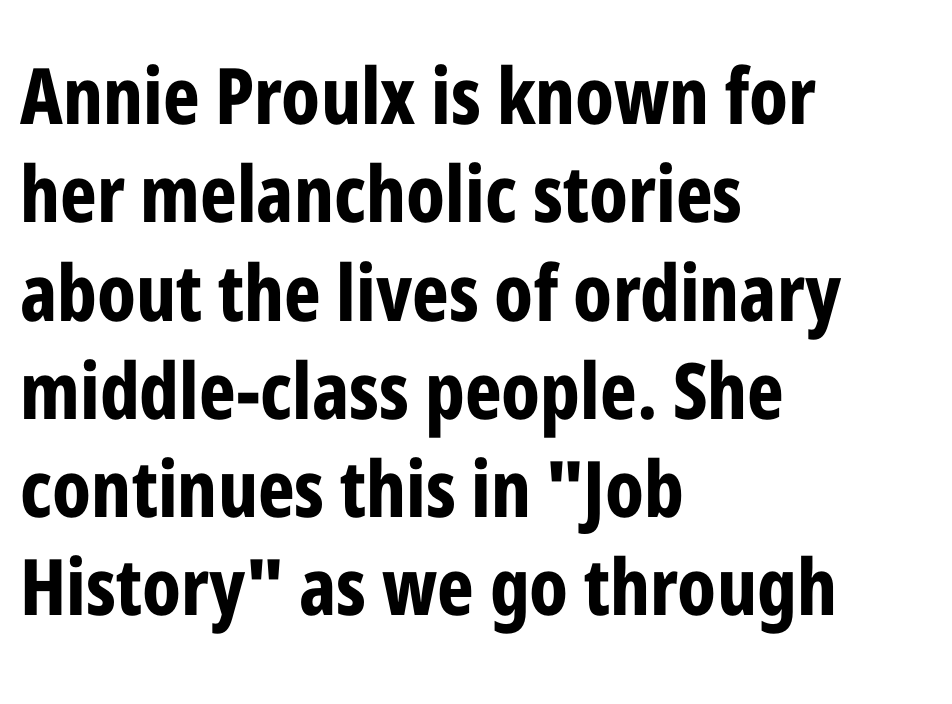
Q: Is the text bold? A: Yes.
Q: Is the text italic (slanted)? A: No, it is upright.
Q: Is the typeface a serif or a sans-serif typeface? A: Sans-serif.
Q: Is the text underlined? A: No.
Q: How is the paragraph aligned? A: Left-aligned.
Q: Is the spacing between letters normal or unusually wide? A: Normal.
Q: Is the spacing between lines tight, normal or loose? A: Normal.
Q: Width (condensed, normal, or wide)? A: Condensed.
Q: Stroke contrast? A: Low.
Q: x-height? A: Medium.
Q: Monospaced? A: No.
